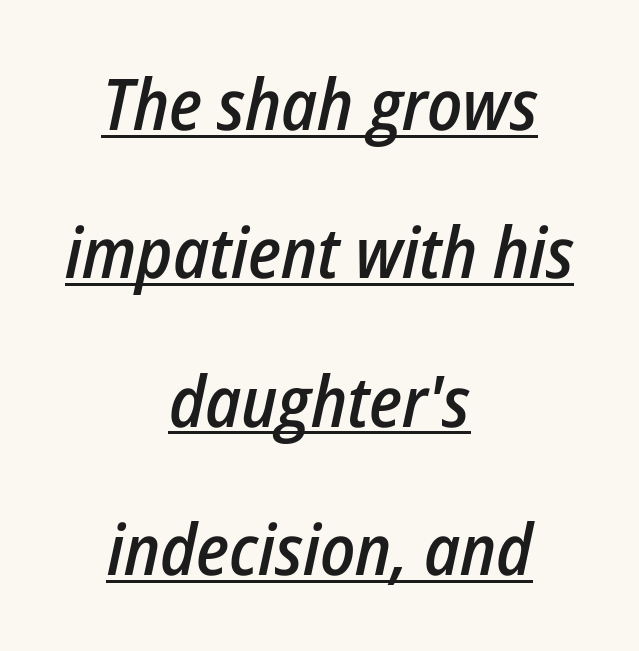
{"italic": "yes", "lean": "right", "slant_degrees": 12, "bold": "semi", "weight": "semibold", "width": "condensed", "stroke_contrast": "low", "x_height": "medium", "monospaced": "no", "underline": "yes", "align": "center", "line_spacing": "loose", "line_spacing_ratio": 2.09, "letter_spacing": "normal", "letter_spacing_em": 0.0, "glyph_px": 71}
